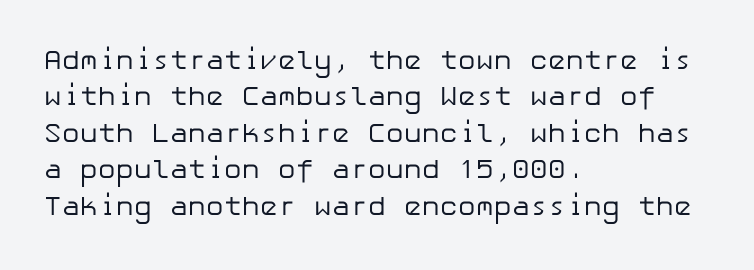
{"italic": "no", "bold": "no", "underline": "no", "align": "left", "line_spacing": "normal", "line_spacing_ratio": 1.35, "letter_spacing": "normal", "letter_spacing_em": 0.0, "glyph_px": 27}
